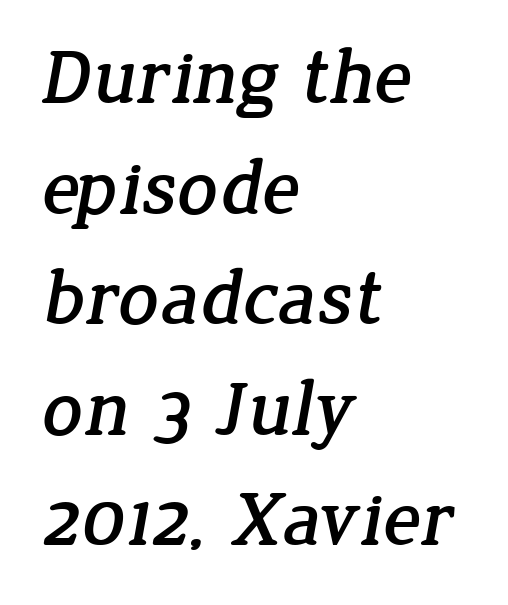
Stroke terminals: seriffed. You could call the tracking neutral — neither tight nor loose. The gap between lines stays unmarked. The typesetter chose a ragged-right arrangement here.
